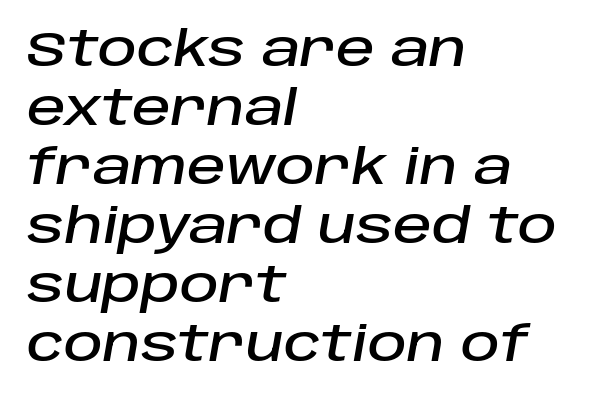
The space directly below the letters is spotless. Here the designer chose a conventional face with non-uniform glyph widths. Inter-character spacing is left at the font's built-in metrics. An italicized treatment has been applied to the whole sample.
